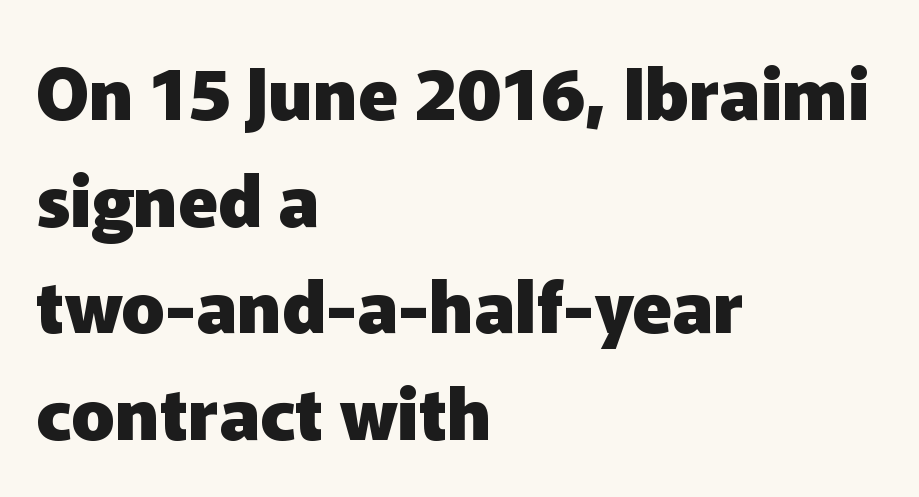
This sample has the flowing, uneven cadence of proportional lettering. Type without underlining. The leading is moderate, giving the passage an even texture. Unlike italic type, these characters show no tilt at all. Nothing unusual about the tracking: characters are spaced as the font intends. Its strokes are broad and dark, the hallmark of bold type.
